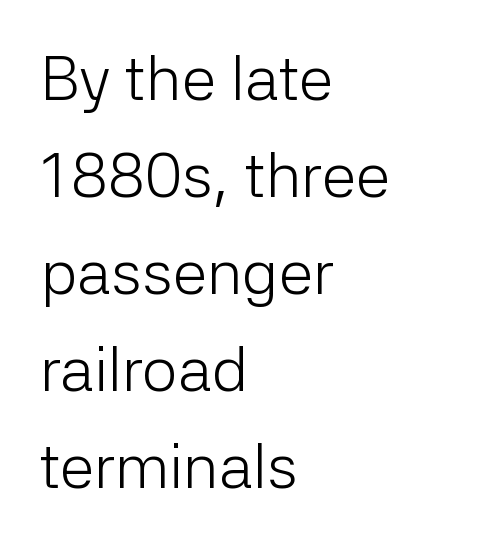
Compared with typical body copy, the letter spacing here is the same. Italic? Not at all — the glyphs are vertical. Rule under the text: the space is simply empty. These glyphs show unthickened strokes, regular width or finer. The face used here is a sans, in the tradition of grotesques and geometrics.
